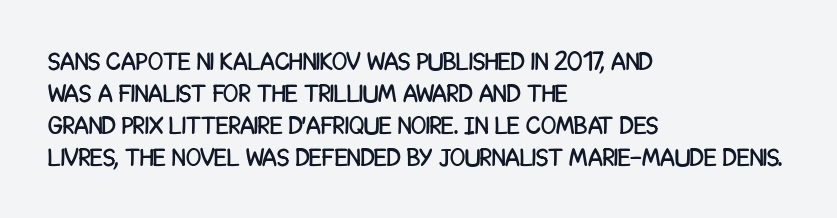
Summary of vertical rhythm: regular, with standard interline spacing. The string is rendered with underlining switched off. This rendering uses left alignment, leaving the right contour irregular. The lettering stays uniformly vertical, giving the passage a roman look. The horizontal fit of the characters is conventional and even.
